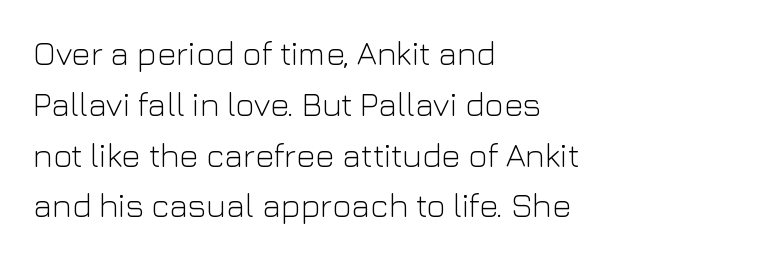
Q: Is the text bold? A: No.
Q: Is the text italic (slanted)? A: No, it is upright.
Q: Is the typeface a serif or a sans-serif typeface? A: Sans-serif.
Q: Is the text underlined? A: No.
Q: How is the paragraph aligned? A: Left-aligned.
Q: Is the spacing between letters normal or unusually wide? A: Normal.
Q: Is the spacing between lines tight, normal or loose? A: Normal.
Q: Width (condensed, normal, or wide)? A: Normal.
Q: Stroke contrast? A: Low.
Q: x-height? A: Medium.
Q: Monospaced? A: No.
